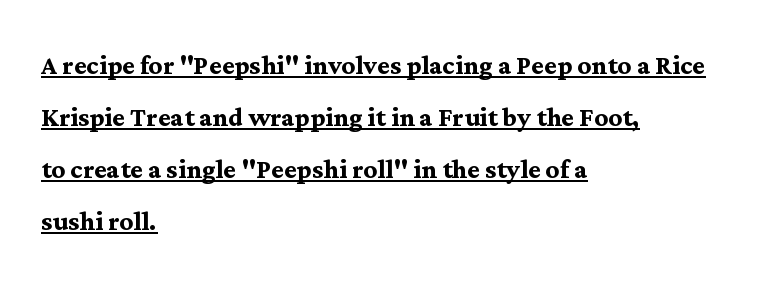
Looks like regular typesetting: each glyph gets only the width it needs. Layout note: lines flush left. The type family on display is of the serif kind. Baseline-to-baseline distance is the conventional proportion of letter height.
